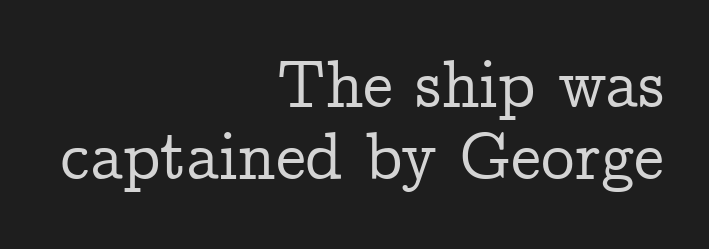
The image shows 67 px serif type, upright; set right-aligned, tight line spacing (1.07x), normal letter spacing, not underlined; low stroke contrast and a medium x-height.
